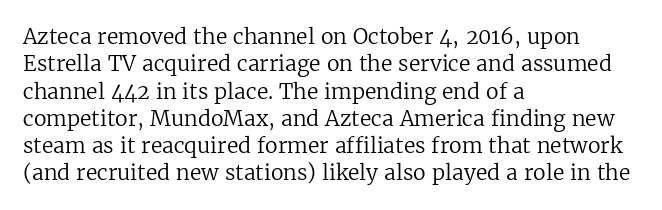
Q: Is the text bold? A: No.
Q: Is the text italic (slanted)? A: No, it is upright.
Q: Is the text underlined? A: No.
Q: How is the paragraph aligned? A: Left-aligned.
Q: Is the spacing between letters normal or unusually wide? A: Normal.
Q: Is the spacing between lines tight, normal or loose? A: Normal.
